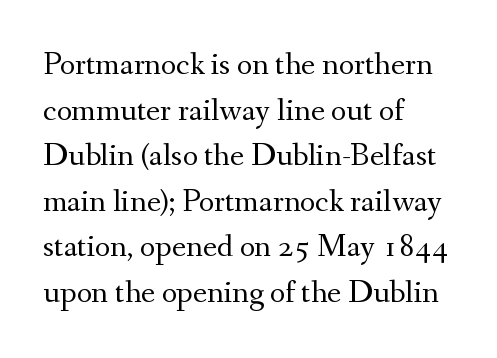
The image shows 33 px regular-weight serif type, upright; set left-aligned, normal line spacing (1.38x), normal letter spacing, not underlined; medium stroke contrast and a small x-height.
